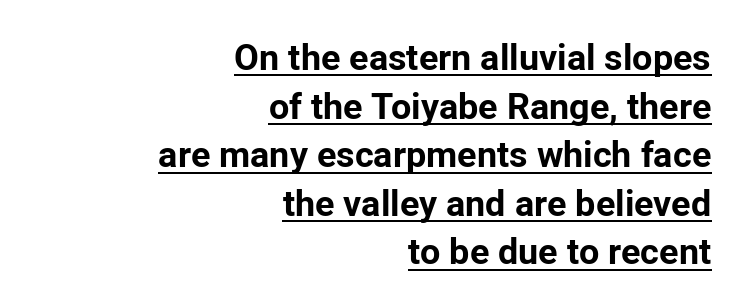
Q: Is the text bold? A: Yes.
Q: Is the text italic (slanted)? A: No, it is upright.
Q: Is the typeface a serif or a sans-serif typeface? A: Sans-serif.
Q: Is the text underlined? A: Yes.
Q: How is the paragraph aligned? A: Right-aligned.
Q: Is the spacing between letters normal or unusually wide? A: Normal.
Q: Is the spacing between lines tight, normal or loose? A: Normal.
Q: Width (condensed, normal, or wide)? A: Normal.
Q: Stroke contrast? A: Low.
Q: x-height? A: Medium.
Q: Monospaced? A: No.
